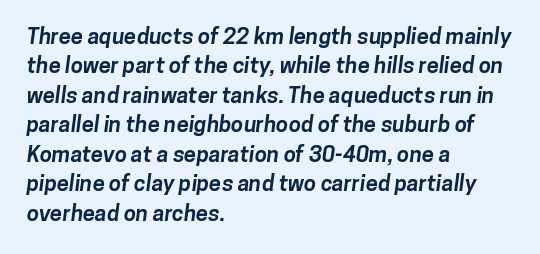
The passage shown has conventional tracking throughout. Bare-footed words on every line. These lines are set flush left with a ragged right edge. A normal amount of white space separates one row of letters from the next. Summary of weight: heavy, a full bold.
